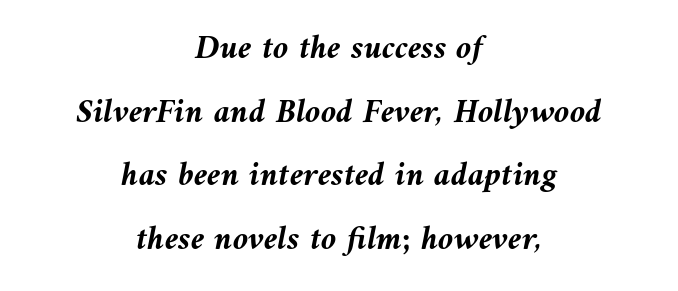
Looks like regular typesetting: each glyph gets only the width it needs. The tracking reads as untouched default to a designer's eye. What weight is shown? A full bold with thick strokes. Lines of text with bare space underneath. Is the type slanted? Yes — the strokes lean at a clear angle. The whitespace from short lines is split evenly between both sides.
